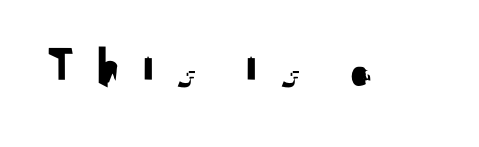
The image shows 54 px sans-serif type, upright; set unusually wide letter spacing (+0.39 em), not underlined; medium stroke contrast and a small x-height.
